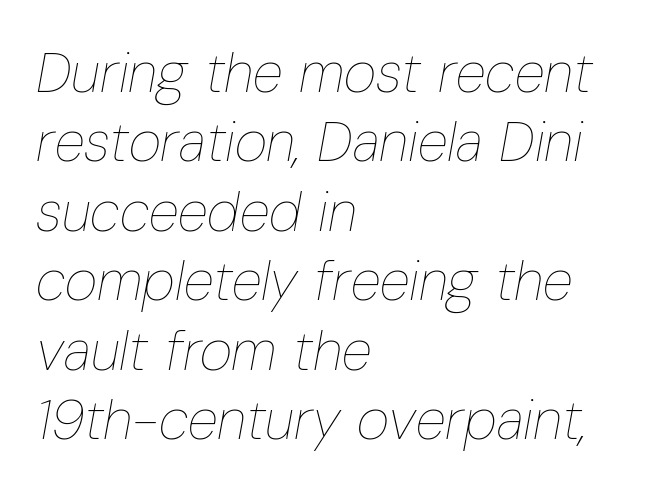
{"italic": "yes", "lean": "right", "slant_degrees": 10, "bold": "no", "weight": "thin", "width": "condensed", "stroke_contrast": "low", "x_height": "medium", "monospaced": "no", "underline": "no", "align": "left", "line_spacing_ratio": 1.24, "letter_spacing": "normal", "letter_spacing_em": 0.0, "glyph_px": 56}
